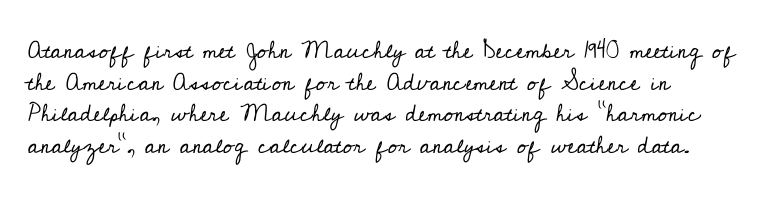
Q: Is the text bold? A: No.
Q: Is the text italic (slanted)? A: Yes.
Q: Is the text underlined? A: No.
Q: How is the paragraph aligned? A: Left-aligned.
Q: Is the spacing between letters normal or unusually wide? A: Normal.
Q: Is the spacing between lines tight, normal or loose? A: Normal.
